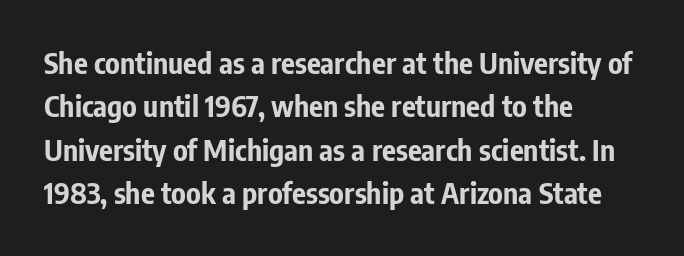
Posture: vertical. Each letter's strokes conclude bluntly, with no projecting serifs. The rendering uses a bold face; every stroke is thick and dark. Reading down the block, your eye returns to a fixed left position each line. Varying glyph widths throughout — classic text-font behaviour.
